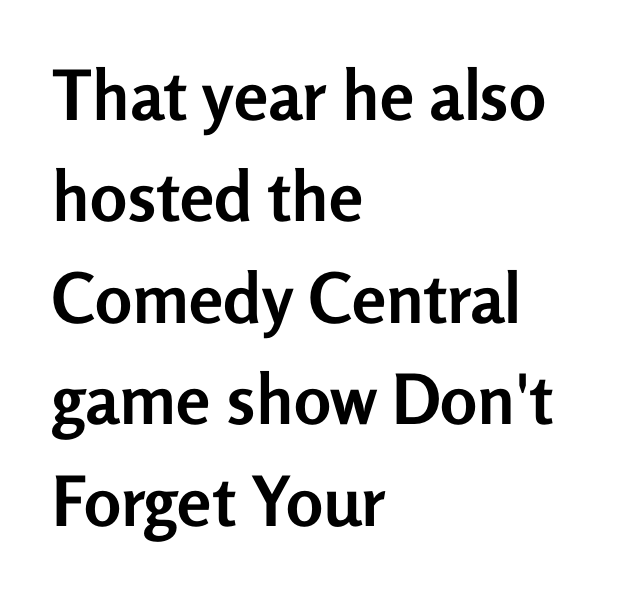
Looks like regular typesetting: each glyph gets only the width it needs. Only glyphs here, with clear space below each row. Italic? Not at all — the glyphs are vertical. Interline gaps are of average width in this sample. The text was rendered using a sans face with plain stroke endings.
